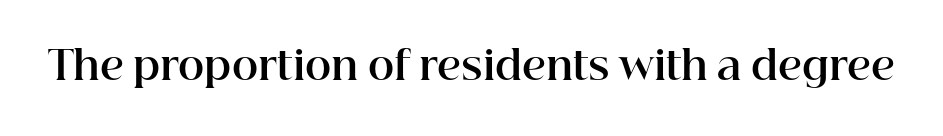
Q: Is the text bold? A: Yes.
Q: Is the text italic (slanted)? A: No, it is upright.
Q: Is the typeface a serif or a sans-serif typeface? A: Serif.
Q: Is the text underlined? A: No.
Q: Is the spacing between letters normal or unusually wide? A: Normal.
Q: Width (condensed, normal, or wide)? A: Normal.
Q: Stroke contrast? A: High.
Q: x-height? A: Medium.
Q: Monospaced? A: No.
